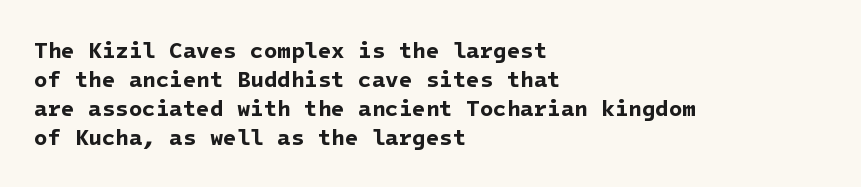
The image shows 22 px bold type; set left-aligned, normal line spacing (1.32x), normal letter spacing, not underlined.
